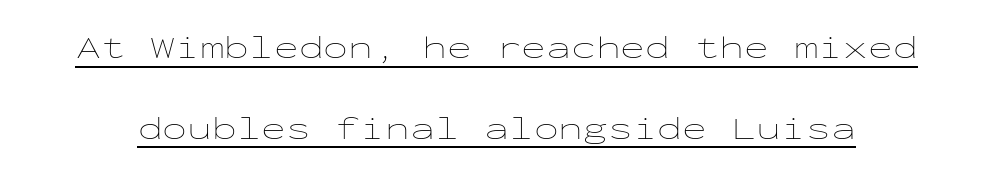
Q: Is the text bold? A: No.
Q: Is the text italic (slanted)? A: No, it is upright.
Q: Is the text underlined? A: Yes.
Q: Is the spacing between letters normal or unusually wide? A: Normal.
Q: Is the spacing between lines tight, normal or loose? A: Loose.
Q: Width (condensed, normal, or wide)? A: Wide.
Q: Stroke contrast? A: Low.
Q: x-height? A: Medium.
Q: Monospaced? A: Yes.
